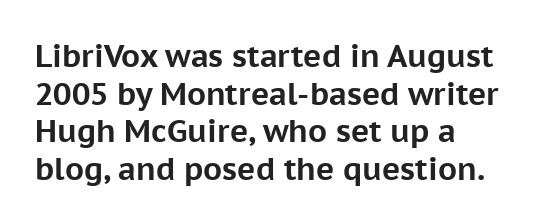
Q: Is the text bold? A: Yes.
Q: Is the text italic (slanted)? A: No, it is upright.
Q: Is the typeface a serif or a sans-serif typeface? A: Sans-serif.
Q: Is the text underlined? A: No.
Q: How is the paragraph aligned? A: Left-aligned.
Q: Is the spacing between letters normal or unusually wide? A: Normal.
Q: Width (condensed, normal, or wide)? A: Normal.
Q: Stroke contrast? A: Low.
Q: x-height? A: Medium.
Q: Monospaced? A: No.
